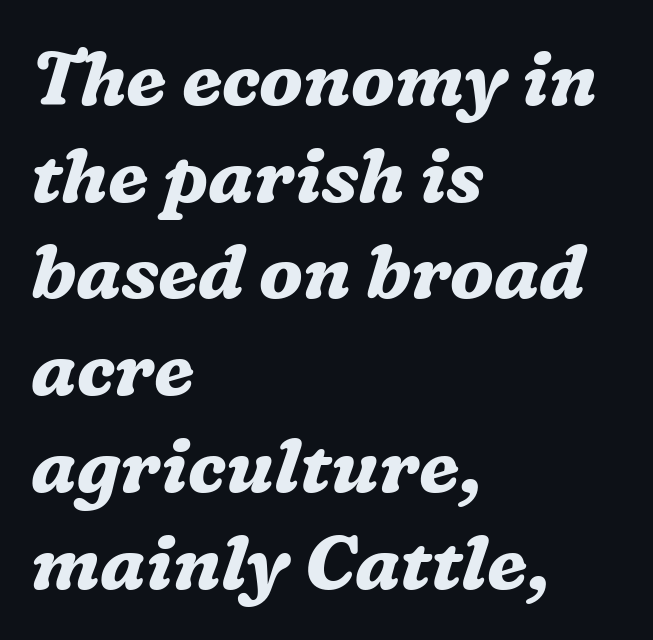
Q: Is the text bold? A: Yes.
Q: Is the text italic (slanted)? A: Yes, it leans right by about 16 degrees.
Q: Is the typeface a serif or a sans-serif typeface? A: Serif.
Q: Is the text underlined? A: No.
Q: How is the paragraph aligned? A: Left-aligned.
Q: Is the spacing between letters normal or unusually wide? A: Normal.
Q: Is the spacing between lines tight, normal or loose? A: Normal.
Q: Width (condensed, normal, or wide)? A: Normal.
Q: Stroke contrast? A: Medium.
Q: x-height? A: Medium.
Q: Monospaced? A: No.
